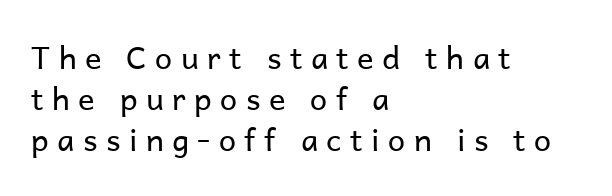
Q: Is the text bold? A: No.
Q: Is the text italic (slanted)? A: No, it is upright.
Q: Is the typeface a serif or a sans-serif typeface? A: Sans-serif.
Q: Is the text underlined? A: No.
Q: How is the paragraph aligned? A: Left-aligned.
Q: Is the spacing between letters normal or unusually wide? A: Unusually wide.
Q: Is the spacing between lines tight, normal or loose? A: Normal.
Q: Width (condensed, normal, or wide)? A: Normal.
Q: Stroke contrast? A: Low.
Q: x-height? A: Medium.
Q: Monospaced? A: No.
